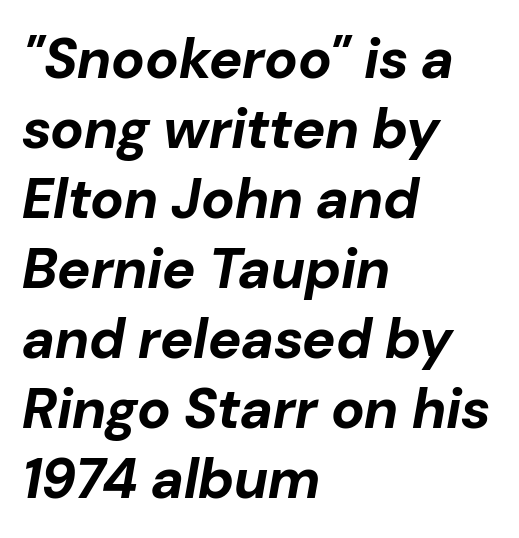
Q: Is the text bold? A: Yes.
Q: Is the text italic (slanted)? A: Yes, it leans right by about 10 degrees.
Q: Is the text underlined? A: No.
Q: How is the paragraph aligned? A: Left-aligned.
Q: Is the spacing between letters normal or unusually wide? A: Normal.
Q: Is the spacing between lines tight, normal or loose? A: Normal.
Q: Width (condensed, normal, or wide)? A: Normal.
Q: Stroke contrast? A: Low.
Q: x-height? A: Medium.
Q: Monospaced? A: No.
